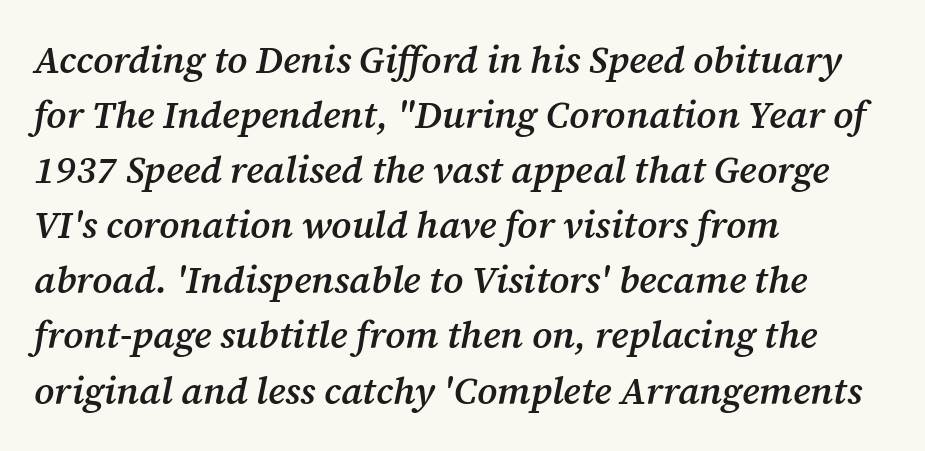
The image shows 38 px semibold serif type, italic (leaning right); set left-aligned, normal line spacing (1.45x), normal letter spacing, not underlined; medium stroke contrast and a medium x-height.
